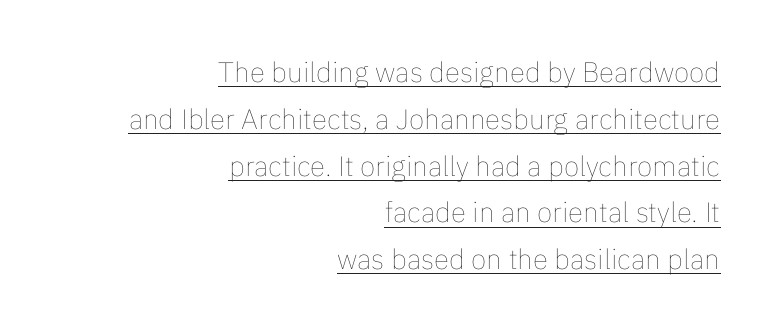
{"italic": "no", "bold": "no", "weight": "thin", "width": "normal", "stroke_contrast": "low", "x_height": "medium", "monospaced": "no", "underline": "yes", "align": "right", "line_spacing": "normal", "line_spacing_ratio": 1.67, "letter_spacing": "normal", "letter_spacing_em": 0.0, "glyph_px": 28}
